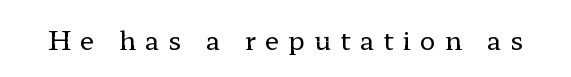
{"italic": "no", "bold": "no", "underline": "no", "letter_spacing": "wide", "letter_spacing_em": 0.35, "glyph_px": 26}
